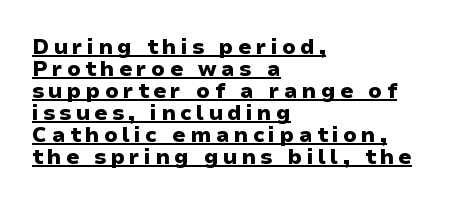
Q: Is the text bold? A: Yes.
Q: Is the text italic (slanted)? A: No, it is upright.
Q: Is the text underlined? A: Yes.
Q: How is the paragraph aligned? A: Left-aligned.
Q: Is the spacing between letters normal or unusually wide? A: Unusually wide.
Q: Is the spacing between lines tight, normal or loose? A: Tight.
